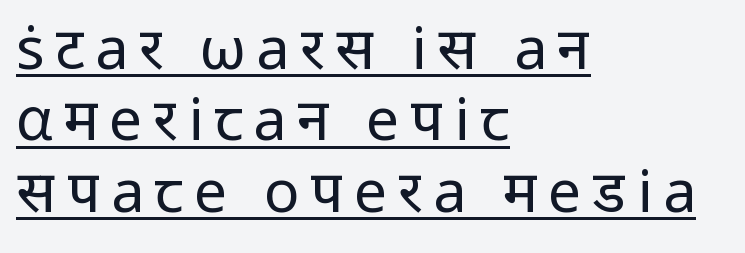
{"serif": "no", "italic": "no", "bold": "no", "weight": "regular", "width": "normal", "stroke_contrast": "low", "x_height": "medium", "monospaced": "no", "underline": "yes", "align": "left", "line_spacing_ratio": 1.21, "glyph_px": 59}
